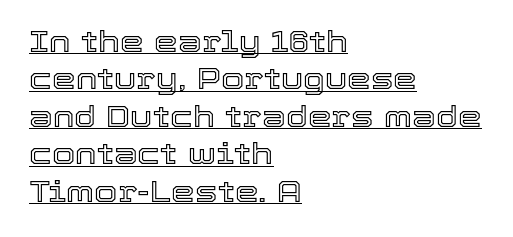
Q: Is the text italic (slanted)? A: No, it is upright.
Q: Is the text underlined? A: Yes.
Q: How is the paragraph aligned? A: Left-aligned.
Q: Is the spacing between letters normal or unusually wide? A: Normal.
Q: Is the spacing between lines tight, normal or loose? A: Normal.
Q: Width (condensed, normal, or wide)? A: Normal.
Q: x-height? A: Medium.
Q: Monospaced? A: No.
